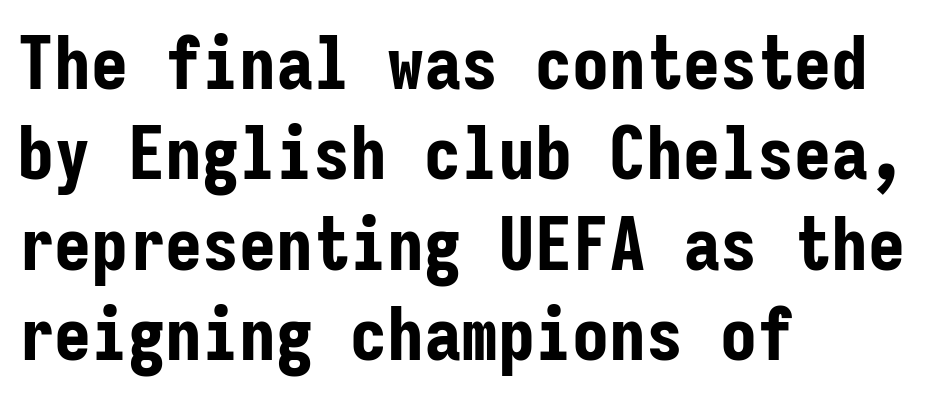
The image shows 74 px bold, condensed sans-serif type, upright, monospaced; set left-aligned, line spacing 1.22x, normal letter spacing, not underlined; low stroke contrast and a medium x-height.
